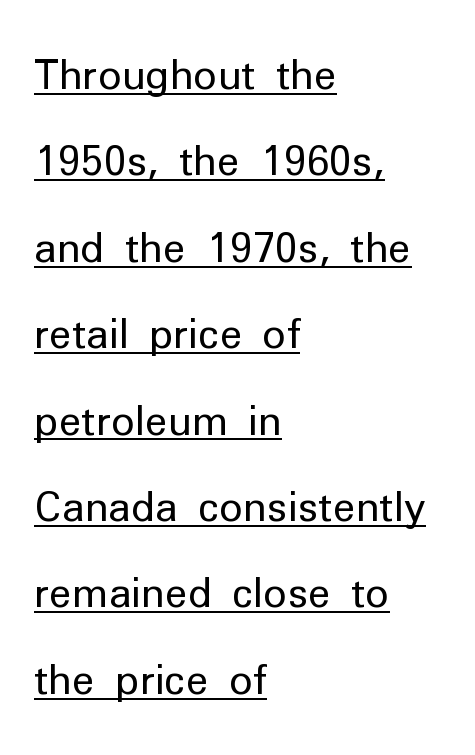
The image shows 40 px regular-weight sans-serif type, upright; set left-aligned, loose line spacing (2.16x), normal letter spacing, underlined; low stroke contrast and a medium x-height.
